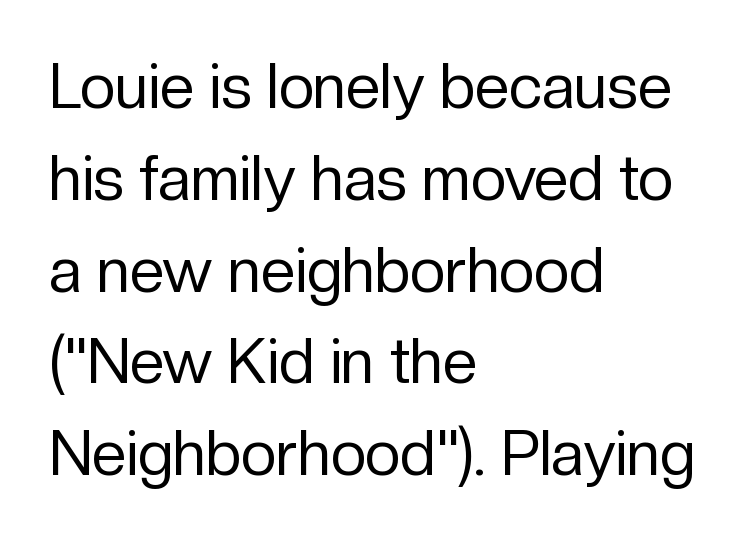
The image shows 62 px regular-weight sans-serif type, upright; set left-aligned, normal line spacing (1.48x), normal letter spacing, not underlined; low stroke contrast and a medium x-height.
